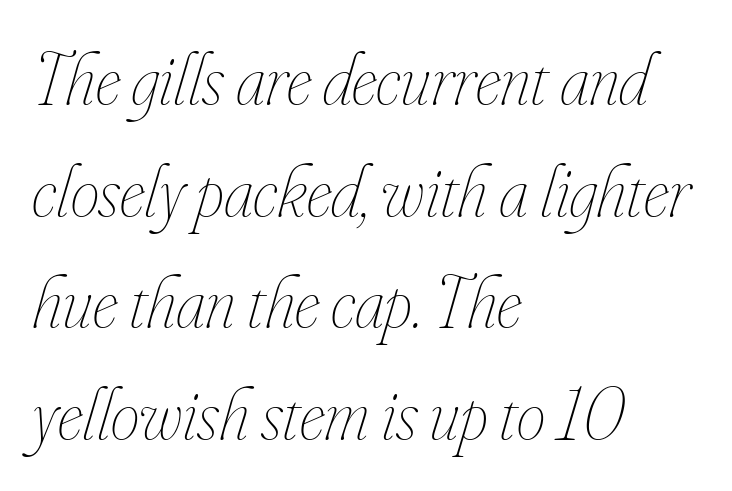
Q: Is the text bold? A: No.
Q: Is the text italic (slanted)? A: Yes, it leans right by about 16 degrees.
Q: Is the text underlined? A: No.
Q: How is the paragraph aligned? A: Left-aligned.
Q: Is the spacing between letters normal or unusually wide? A: Normal.
Q: Is the spacing between lines tight, normal or loose? A: Normal.
Q: Width (condensed, normal, or wide)? A: Condensed.
Q: Stroke contrast? A: Low.
Q: x-height? A: Small.
Q: Monospaced? A: No.
